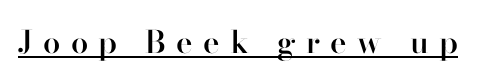
Q: Is the text bold? A: Semi-bold.
Q: Is the text italic (slanted)? A: No, it is upright.
Q: Is the typeface a serif or a sans-serif typeface? A: Serif.
Q: Is the text underlined? A: Yes.
Q: Is the spacing between letters normal or unusually wide? A: Unusually wide.
Q: Width (condensed, normal, or wide)? A: Normal.
Q: Stroke contrast? A: High.
Q: x-height? A: Small.
Q: Monospaced? A: No.
